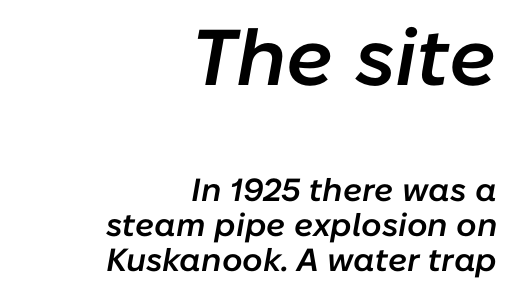
{"italic": "yes", "lean": "right", "slant_degrees": 10, "bold": "semi", "weight": "semibold", "width": "normal", "stroke_contrast": "low", "x_height": "medium", "monospaced": "no", "underline": "no", "align": "right", "line_spacing": "tight", "line_spacing_ratio": 1.09, "letter_spacing": "normal", "letter_spacing_em": 0.0, "larger_block": "first", "size_ratio": 2.47, "glyph_px": 79}
